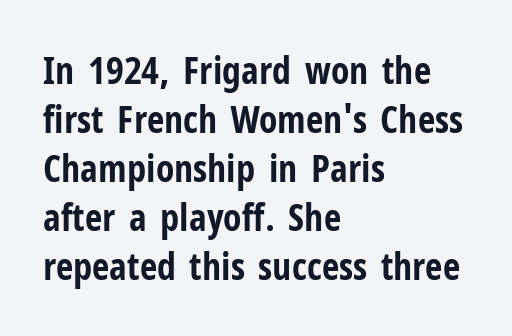
The letters advance in unequal steps, a hallmark of proportional type. Nobody touched the tracking dial on this one. Classification — sans serif. These words are printed bold, with thick strokes throughout. Any mark beneath the type? The region is blank.
